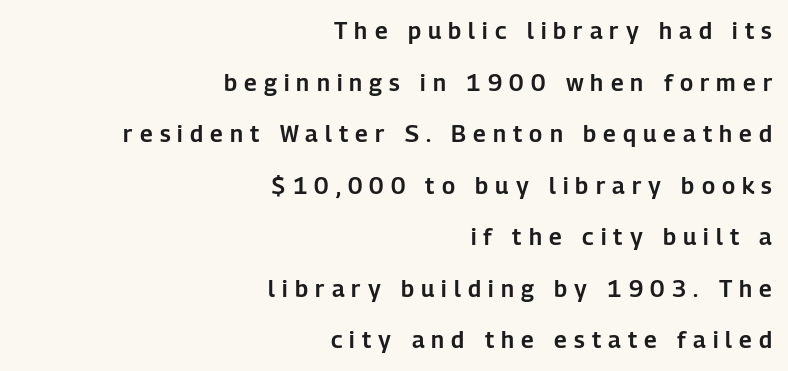
Observe the wide spacing: letters keep a clear distance from each other. Letters rest on an invisible, unmarked baseline. The rendering anchors every line to the right-hand side. The leading is generous, giving the passage an open texture. Nope, not italic — everything's standing straight.
